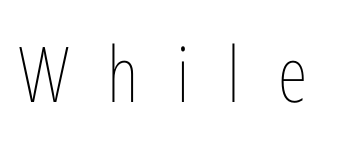
{"italic": "no", "bold": "no", "weight": "thin", "width": "condensed", "stroke_contrast": "low", "x_height": "medium", "monospaced": "no", "underline": "no", "letter_spacing": "wide", "letter_spacing_em": 0.49, "glyph_px": 77}
